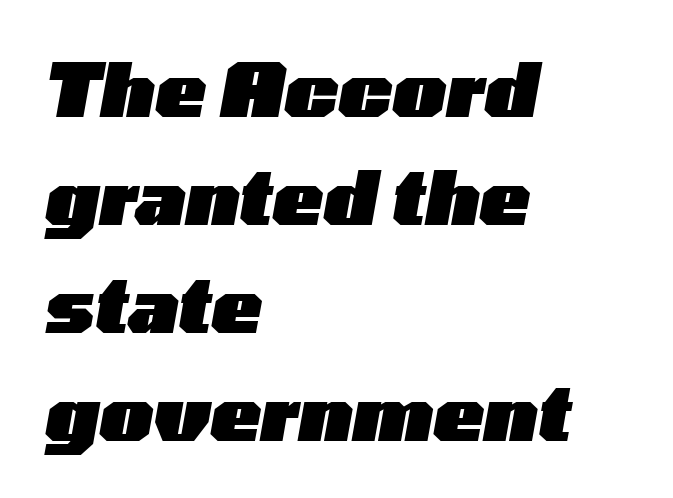
Q: Is the text bold? A: Yes.
Q: Is the text italic (slanted)? A: Yes, it leans right by about 10 degrees.
Q: Is the text underlined? A: No.
Q: How is the paragraph aligned? A: Left-aligned.
Q: Is the spacing between letters normal or unusually wide? A: Normal.
Q: Is the spacing between lines tight, normal or loose? A: Normal.
Q: Width (condensed, normal, or wide)? A: Wide.
Q: Stroke contrast? A: Low.
Q: x-height? A: Medium.
Q: Monospaced? A: No.
